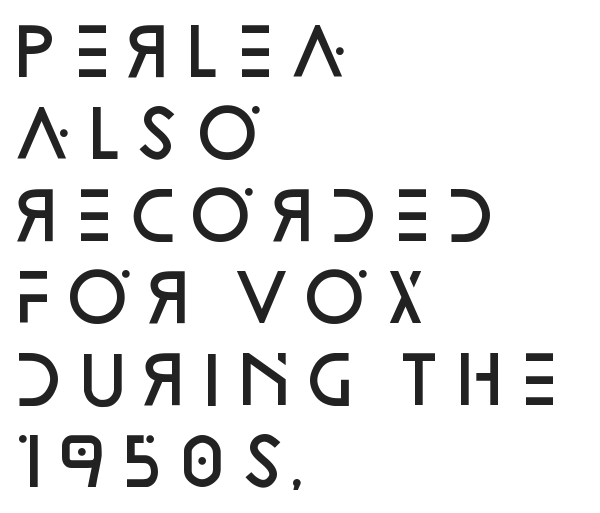
Q: Is the text bold? A: Semi-bold.
Q: Is the text italic (slanted)? A: No, it is upright.
Q: Is the typeface a serif or a sans-serif typeface? A: Sans-serif.
Q: Is the text underlined? A: No.
Q: How is the paragraph aligned? A: Left-aligned.
Q: Is the spacing between letters normal or unusually wide? A: Normal.
Q: Is the spacing between lines tight, normal or loose? A: Normal.
Q: Width (condensed, normal, or wide)? A: Normal.
Q: Stroke contrast? A: Low.
Q: x-height? A: Large.
Q: Monospaced? A: No.
